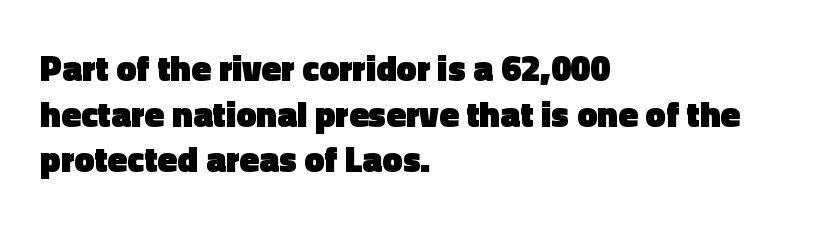
Typesetter's note: full bold, strokes at maximum text heaviness. Evenly set lines give the paragraph a standard silhouette. The lettering holds an erect, upright posture throughout. The face used here is proportionally spaced, like ordinary book or web type. Look at the tracking — it's just the regular setting, nothing added.
